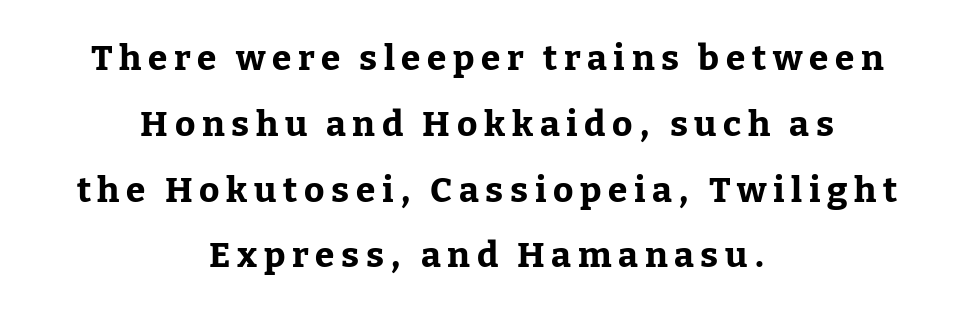
{"serif": "yes", "italic": "no", "bold": "yes", "weight": "bold", "width": "normal", "stroke_contrast": "low", "x_height": "medium", "monospaced": "no", "underline": "no", "align": "center", "line_spacing_ratio": 1.88, "glyph_px": 35}
